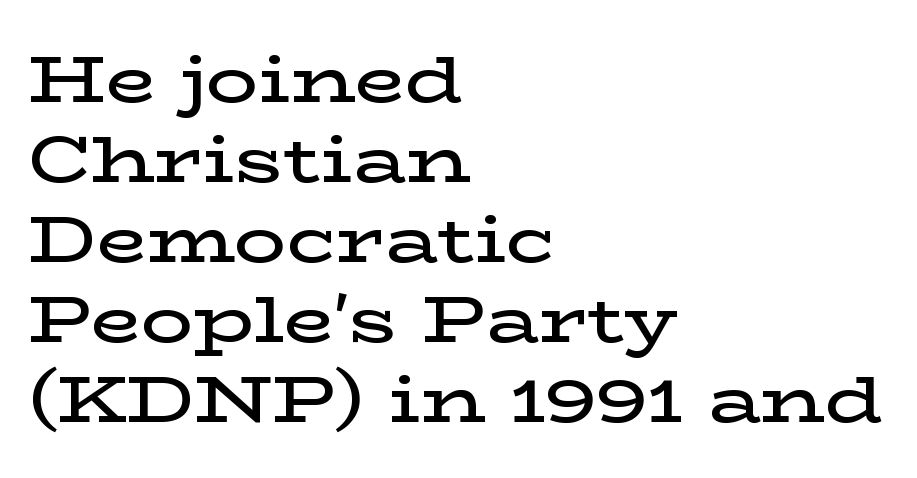
Unlike italic type, these characters show no tilt at all. The strokes are fattened partway — semibold, not bold. The space beneath each line is pristine and unruled. Type style note: has serifs. The tracking reads as untouched default to a designer's eye.
